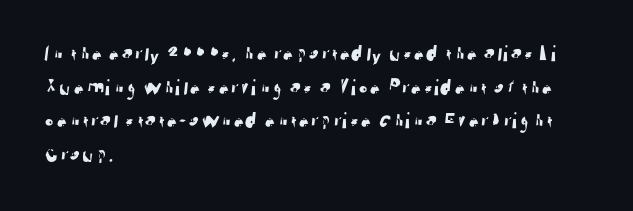
Q: Is the text underlined? A: No.
Q: How is the paragraph aligned? A: Left-aligned.
Q: Is the spacing between letters normal or unusually wide? A: Normal.
Q: Is the spacing between lines tight, normal or loose? A: Normal.
